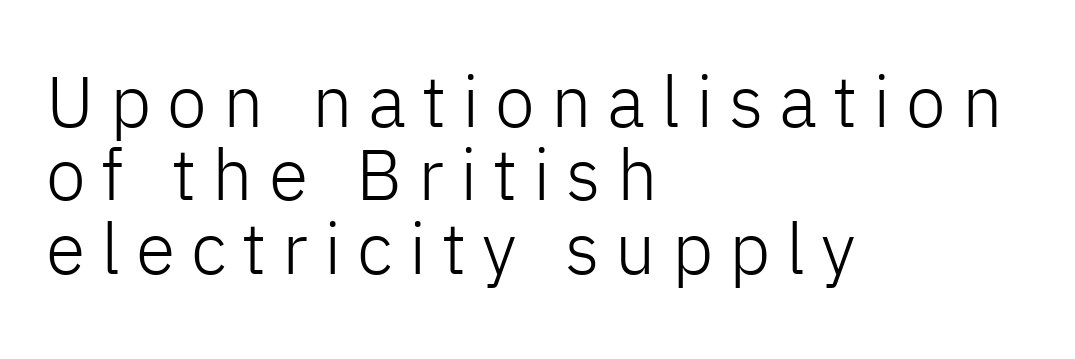
Q: Is the text bold? A: No.
Q: Is the text italic (slanted)? A: No, it is upright.
Q: Is the typeface a serif or a sans-serif typeface? A: Sans-serif.
Q: Is the text underlined? A: No.
Q: How is the paragraph aligned? A: Left-aligned.
Q: Is the spacing between letters normal or unusually wide? A: Unusually wide.
Q: Is the spacing between lines tight, normal or loose? A: Tight.
Q: Width (condensed, normal, or wide)? A: Normal.
Q: Stroke contrast? A: Low.
Q: x-height? A: Medium.
Q: Monospaced? A: No.
